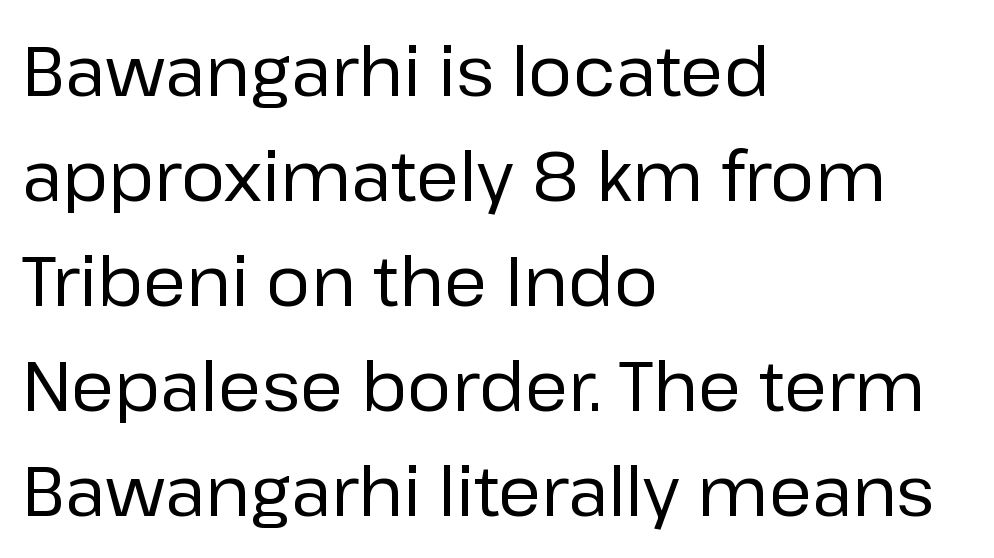
The image shows 69 px regular-weight sans-serif type, upright; set left-aligned, normal line spacing (1.52x), normal letter spacing, not underlined; low stroke contrast and a medium x-height.
